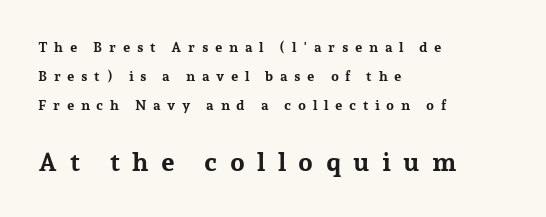
Compared with typical body copy, the letter spacing here is much looser. The lines in this sample share a left origin and differ only in where they stop. Is there much room between lines? Yes — plenty of vertical air separates them. Compared with an ordinary text face, these strokes are far heavier — a full bold.
